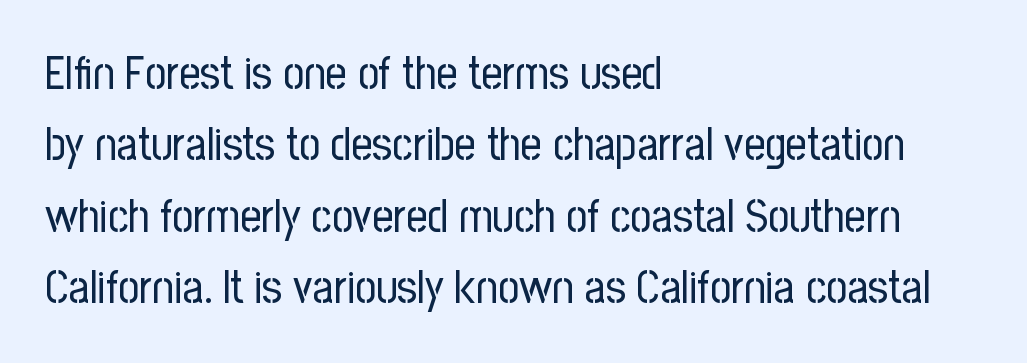
Q: Is the text bold? A: No.
Q: Is the text italic (slanted)? A: No, it is upright.
Q: Is the typeface a serif or a sans-serif typeface? A: Sans-serif.
Q: Is the text underlined? A: No.
Q: How is the paragraph aligned? A: Left-aligned.
Q: Is the spacing between letters normal or unusually wide? A: Normal.
Q: Is the spacing between lines tight, normal or loose? A: Normal.
Q: Width (condensed, normal, or wide)? A: Condensed.
Q: Stroke contrast? A: Low.
Q: x-height? A: Medium.
Q: Monospaced? A: No.
